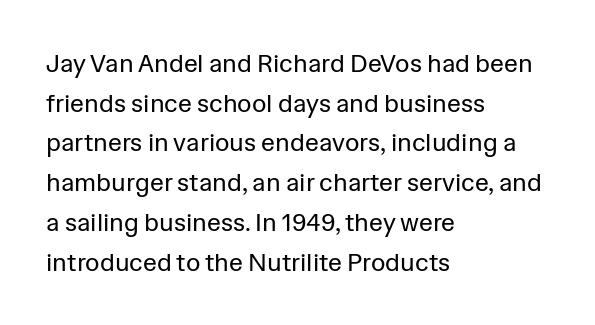
Q: Is the text bold? A: No.
Q: Is the text italic (slanted)? A: No, it is upright.
Q: Is the text underlined? A: No.
Q: How is the paragraph aligned? A: Left-aligned.
Q: Is the spacing between letters normal or unusually wide? A: Normal.
Q: Is the spacing between lines tight, normal or loose? A: Normal.
